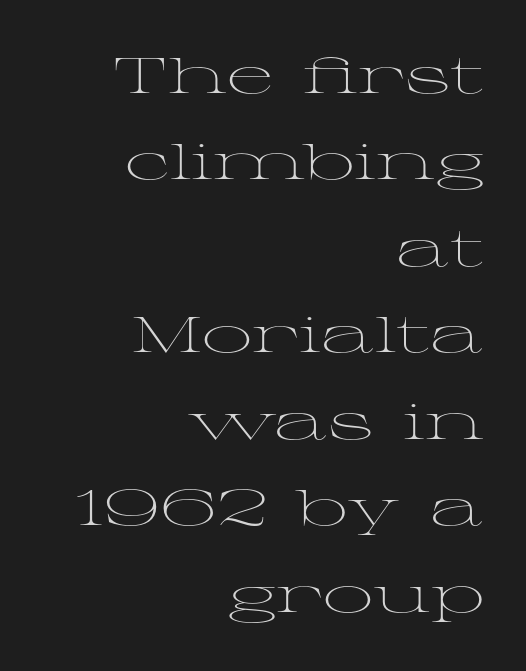
Teacher's note: observe the even right margin — that is flush-right alignment. The strip under each line holds only bare page. The type is set solid horizontally, with unmodified tracking. A roman cut, with each character standing at attention. Stems here are at most as thick as an everyday book face. The text was rendered using a seriffed face with decorative stroke endings.
